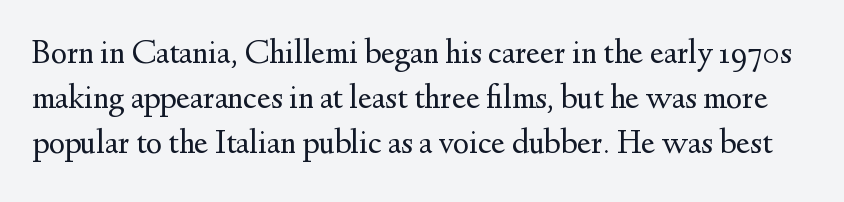
The rendering uses natural spacing where letterforms have individual widths. Successive baselines arrive at the customary interval. These lines were composed using upright roman letters. Vertical stems look standard width or narrower in stroke. The horizontal fit of the characters is conventional and even. Only glyphs here, with clear space below each row.
